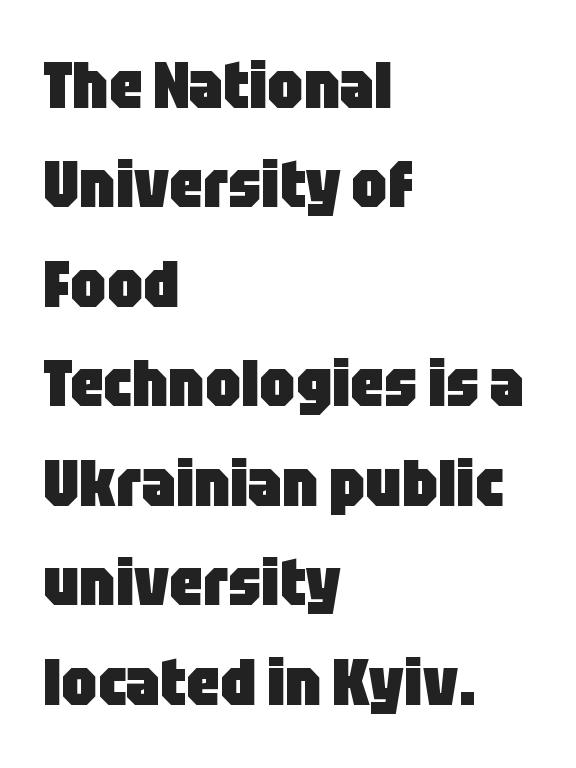
This rendering features lettering with no underline. The passage shown is emphatically bold. Characters remain perfectly vertical along every line. Nobody touched the tracking dial on this one. These lines are set flush left with a ragged right edge. Each letter keeps its own natural width here, so spacing adapts to shape.
